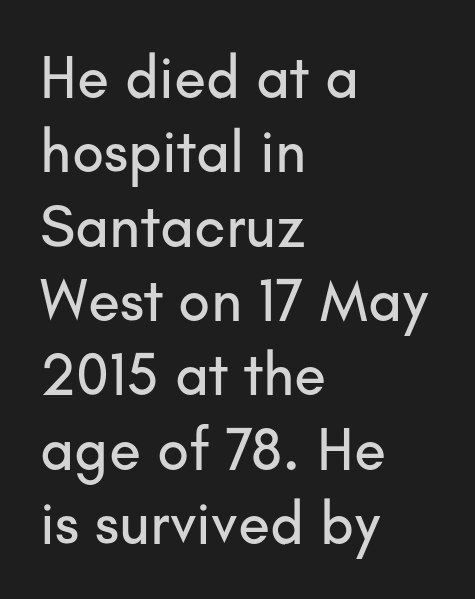
{"serif": "no", "italic": "no", "width": "normal", "stroke_contrast": "low", "x_height": "small", "monospaced": "no", "underline": "no", "align": "left", "line_spacing": "normal", "line_spacing_ratio": 1.26, "letter_spacing": "normal", "letter_spacing_em": 0.0, "glyph_px": 59}
